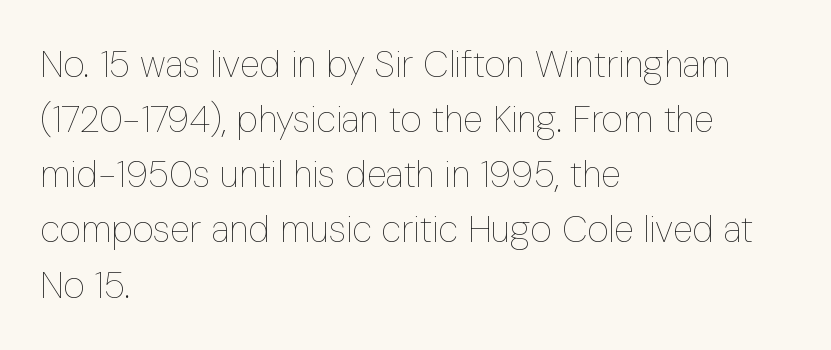
Q: Is the text bold? A: No.
Q: Is the text italic (slanted)? A: No, it is upright.
Q: Is the text underlined? A: No.
Q: How is the paragraph aligned? A: Left-aligned.
Q: Is the spacing between letters normal or unusually wide? A: Normal.
Q: Is the spacing between lines tight, normal or loose? A: Normal.
Q: Width (condensed, normal, or wide)? A: Condensed.
Q: Stroke contrast? A: Low.
Q: x-height? A: Medium.
Q: Monospaced? A: No.
